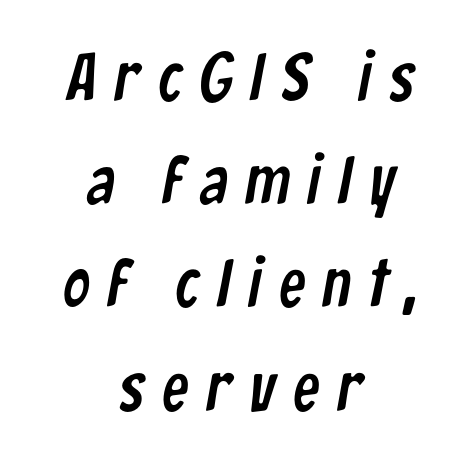
Q: Is the typeface a serif or a sans-serif typeface? A: Sans-serif.
Q: Is the text underlined? A: No.
Q: How is the paragraph aligned? A: Centered.
Q: Is the spacing between letters normal or unusually wide? A: Unusually wide.
Q: Is the spacing between lines tight, normal or loose? A: Normal.
Q: Width (condensed, normal, or wide)? A: Condensed.
Q: Stroke contrast? A: Low.
Q: x-height? A: Medium.
Q: Monospaced? A: No.
